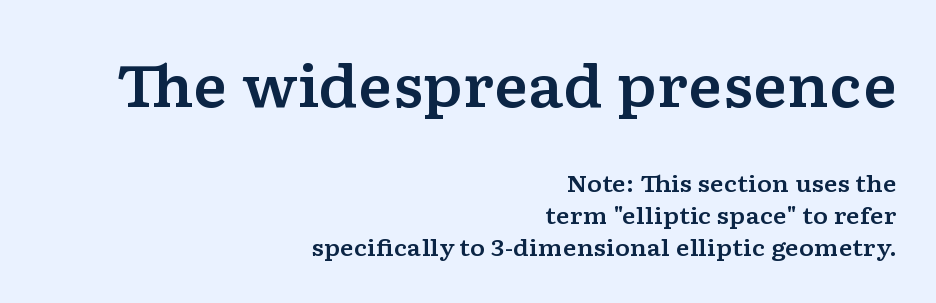
{"serif": "yes", "italic": "no", "width": "wide", "stroke_contrast": "low", "x_height": "medium", "monospaced": "no", "underline": "no", "align": "right", "line_spacing": "normal", "line_spacing_ratio": 1.39, "letter_spacing": "normal", "letter_spacing_em": 0.0, "larger_block": "first", "size_ratio": 2.48, "glyph_px": 57}
